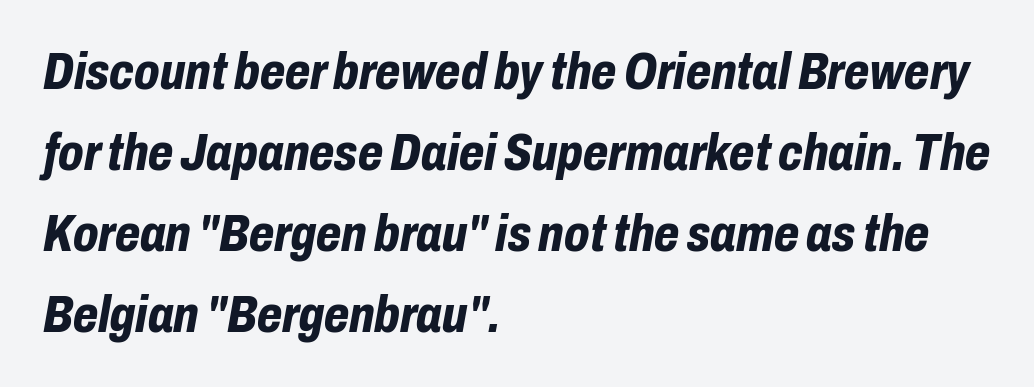
{"italic": "yes", "lean": "right", "slant_degrees": 10, "bold": "yes", "weight": "bold", "width": "condensed", "stroke_contrast": "low", "x_height": "medium", "monospaced": "no", "underline": "no", "align": "left", "line_spacing": "normal", "line_spacing_ratio": 1.56, "letter_spacing": "normal", "letter_spacing_em": 0.0, "glyph_px": 52}
